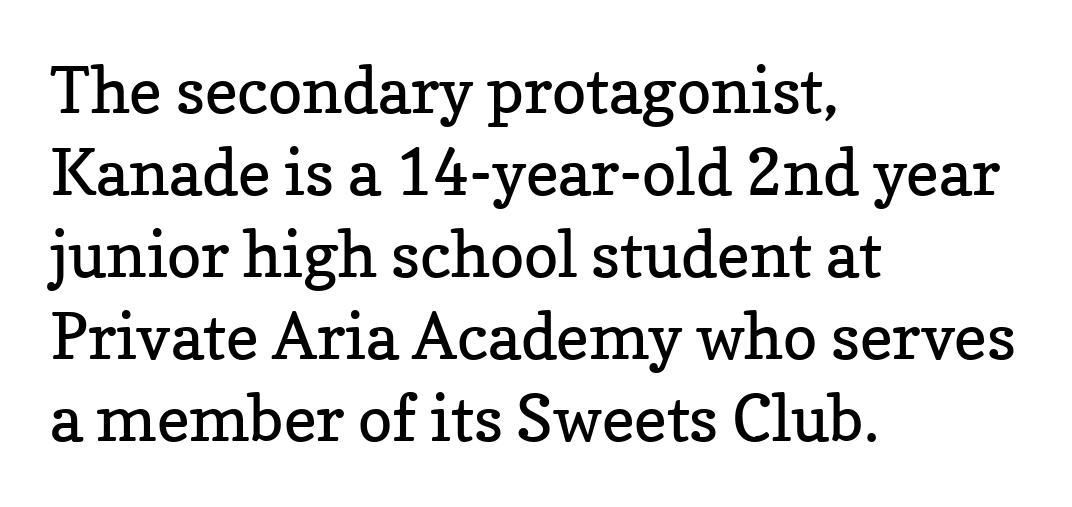
Q: Is the text bold? A: No.
Q: Is the text italic (slanted)? A: No, it is upright.
Q: Is the typeface a serif or a sans-serif typeface? A: Serif.
Q: Is the text underlined? A: No.
Q: How is the paragraph aligned? A: Left-aligned.
Q: Is the spacing between letters normal or unusually wide? A: Normal.
Q: Is the spacing between lines tight, normal or loose? A: Normal.
Q: Width (condensed, normal, or wide)? A: Normal.
Q: Stroke contrast? A: Low.
Q: x-height? A: Medium.
Q: Monospaced? A: No.
